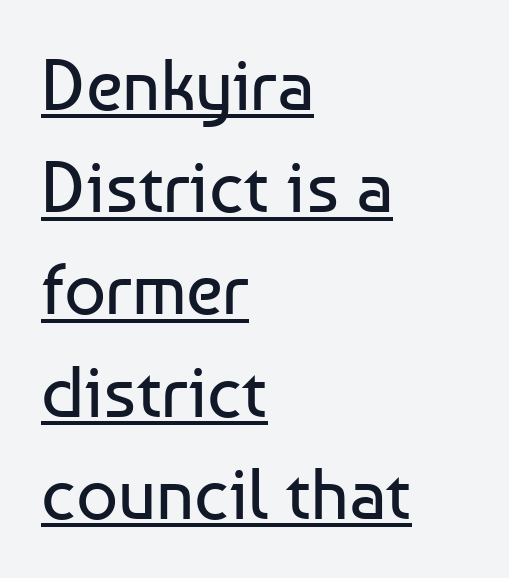
Q: Is the text bold? A: No.
Q: Is the text italic (slanted)? A: No, it is upright.
Q: Is the typeface a serif or a sans-serif typeface? A: Sans-serif.
Q: Is the text underlined? A: Yes.
Q: How is the paragraph aligned? A: Left-aligned.
Q: Is the spacing between letters normal or unusually wide? A: Normal.
Q: Is the spacing between lines tight, normal or loose? A: Normal.
Q: Width (condensed, normal, or wide)? A: Normal.
Q: Stroke contrast? A: Low.
Q: x-height? A: Medium.
Q: Monospaced? A: No.
